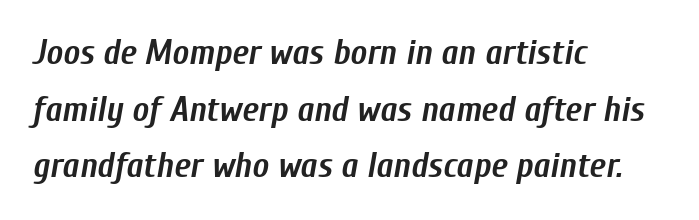
Q: Is the text bold? A: Yes.
Q: Is the text italic (slanted)? A: Yes, it leans right by about 10 degrees.
Q: Is the text underlined? A: No.
Q: How is the paragraph aligned? A: Left-aligned.
Q: Is the spacing between letters normal or unusually wide? A: Normal.
Q: Is the spacing between lines tight, normal or loose? A: Normal.
Q: Width (condensed, normal, or wide)? A: Condensed.
Q: Stroke contrast? A: Low.
Q: x-height? A: Medium.
Q: Monospaced? A: No.
